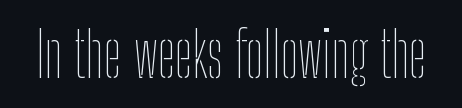
The image shows 63 px thin, condensed type, upright; set normal letter spacing, not underlined; low stroke contrast and a medium x-height.
